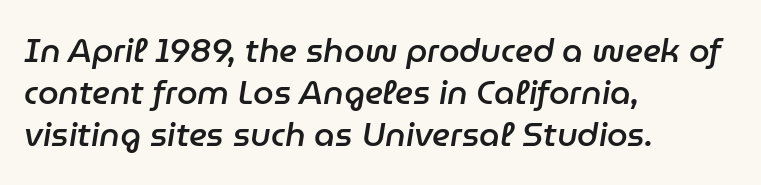
Q: Is the text bold? A: Semi-bold.
Q: Is the text italic (slanted)? A: Yes, it leans right by about 9 degrees.
Q: Is the text underlined? A: No.
Q: How is the paragraph aligned? A: Left-aligned.
Q: Is the spacing between letters normal or unusually wide? A: Normal.
Q: Is the spacing between lines tight, normal or loose? A: Normal.
Q: Width (condensed, normal, or wide)? A: Normal.
Q: Stroke contrast? A: Low.
Q: x-height? A: Medium.
Q: Monospaced? A: No.
